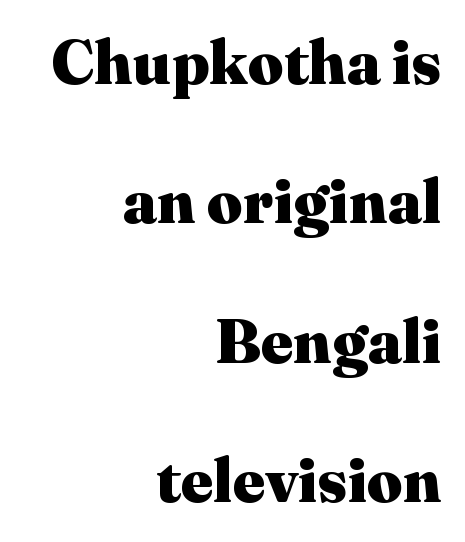
Q: Is the text bold? A: Yes.
Q: Is the text italic (slanted)? A: No, it is upright.
Q: Is the typeface a serif or a sans-serif typeface? A: Serif.
Q: Is the text underlined? A: No.
Q: How is the paragraph aligned? A: Right-aligned.
Q: Is the spacing between letters normal or unusually wide? A: Normal.
Q: Is the spacing between lines tight, normal or loose? A: Loose.
Q: Width (condensed, normal, or wide)? A: Normal.
Q: Stroke contrast? A: Medium.
Q: x-height? A: Medium.
Q: Monospaced? A: No.
